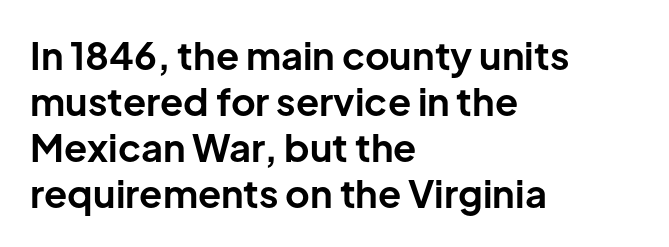
The image shows 38 px bold sans-serif type, upright; set left-aligned, line spacing 1.21x, normal letter spacing, not underlined; low stroke contrast and a medium x-height.
